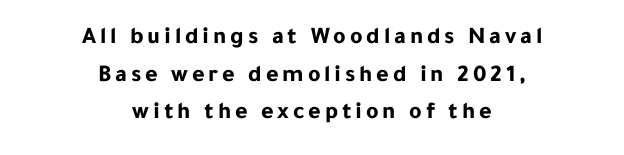
Where is the straight margin? There isn't one; the lines are centered. Compared with typical paragraphs, the rows here are spaced about the same. Weight check: bold — yes, fully. Each row of text sits above clean, open space.
